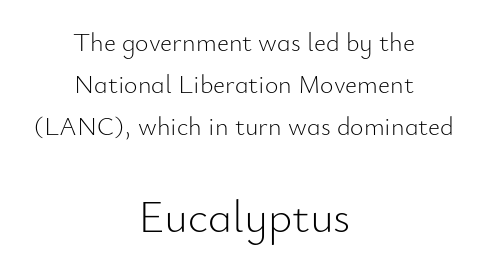
Q: Is the text bold? A: No.
Q: Is the text italic (slanted)? A: No, it is upright.
Q: Is the typeface a serif or a sans-serif typeface? A: Sans-serif.
Q: Is the text underlined? A: No.
Q: How is the paragraph aligned? A: Centered.
Q: Is the spacing between letters normal or unusually wide? A: Normal.
Q: Is the spacing between lines tight, normal or loose? A: Normal.
Q: Which block of text is set in a larger size, the first (top) or the second (bottom)? A: The second (bottom) one.
Q: Width (condensed, normal, or wide)? A: Normal.
Q: Stroke contrast? A: Low.
Q: x-height? A: Small.
Q: Monospaced? A: No.
